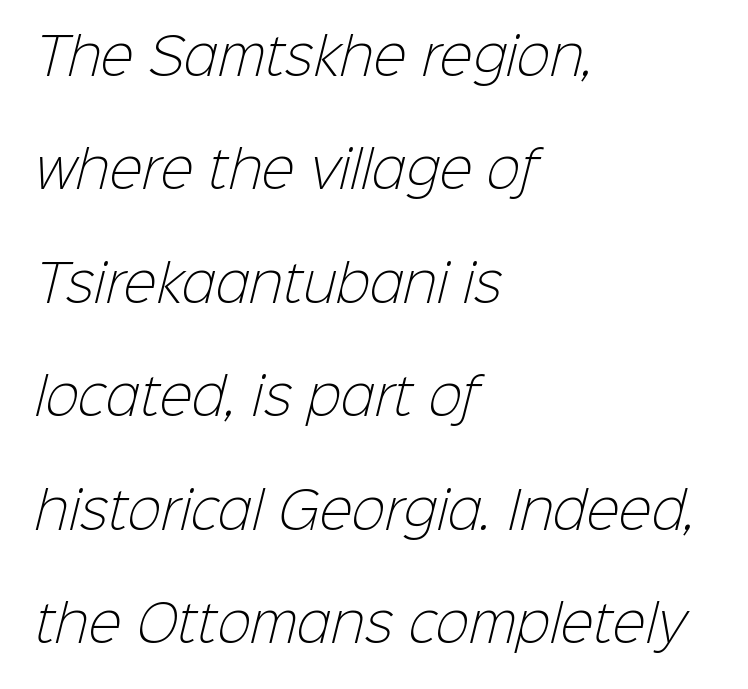
The image shows 50 px light sans-serif type; set left-aligned, loose line spacing (2.27x), normal letter spacing, not underlined; low stroke contrast and a medium x-height.
